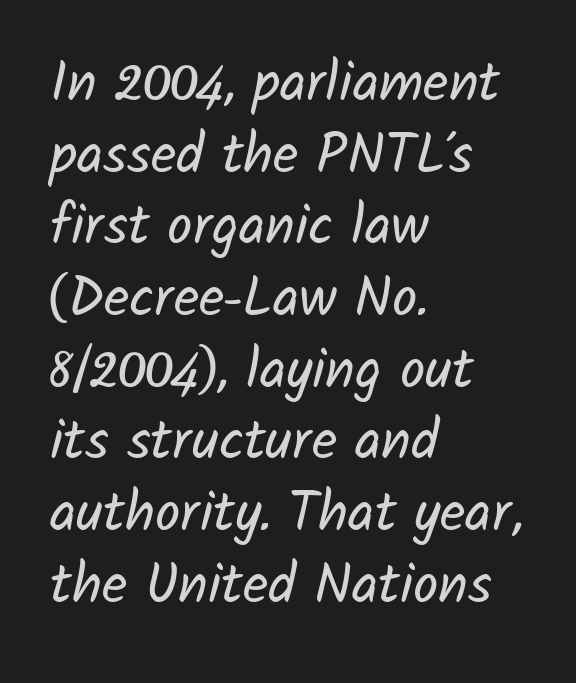
Quick note: underline off. Notice how descenders clear the ascenders below comfortably — that's standard leading. Where is the straight margin? On the left. Vertical stems look standard width or narrower in stroke. The rendering shows plain stroke endings on the letterforms — a sans-serif design. Does extra space separate the letters? No, they use regular spacing.
